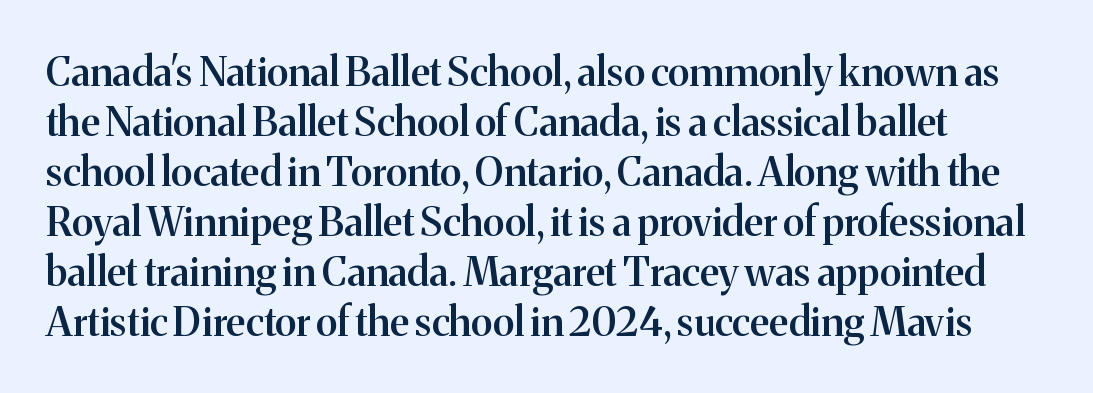
The image shows 40 px semibold serif type, upright; set normal line spacing (1.25x), normal letter spacing, not underlined; medium stroke contrast and a medium x-height.
